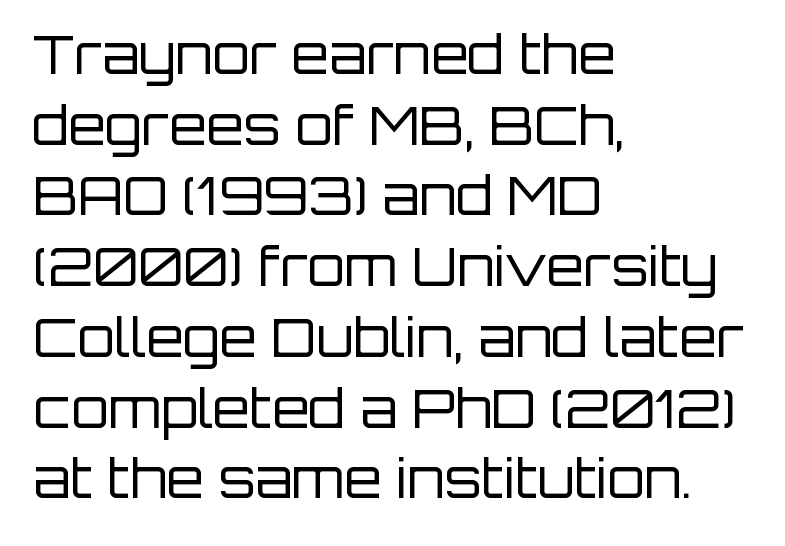
The image shows 54 px regular-weight sans-serif type, upright; set left-aligned, normal line spacing (1.31x), normal letter spacing, not underlined; low stroke contrast and a large x-height.
